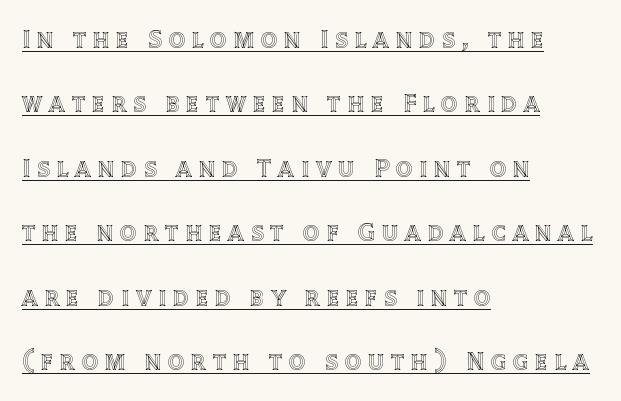
The image shows 26 px text type, upright; set left-aligned, loose line spacing (2.48x), unusually wide letter spacing (+0.26 em), underlined.
